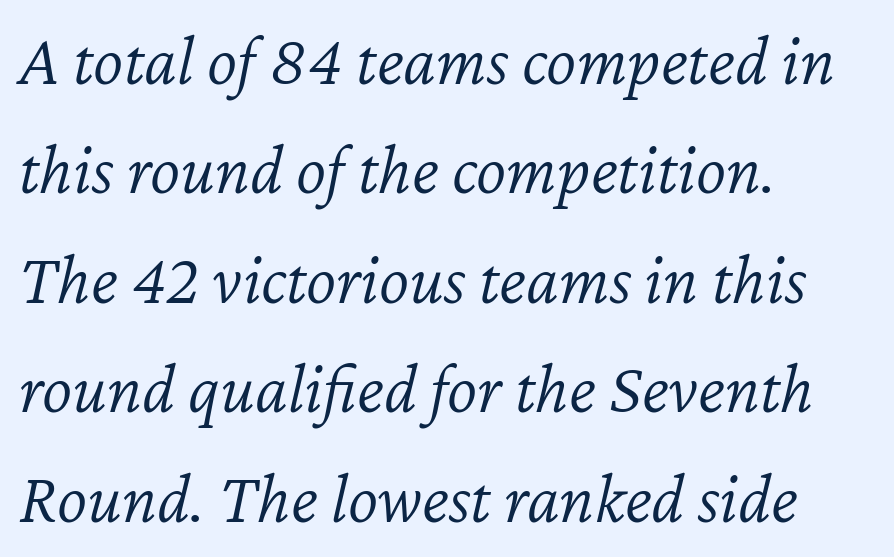
The image shows 72 px light type, italic (leaning right); set left-aligned, normal line spacing (1.52x), normal letter spacing, not underlined; low stroke contrast and a medium x-height.
